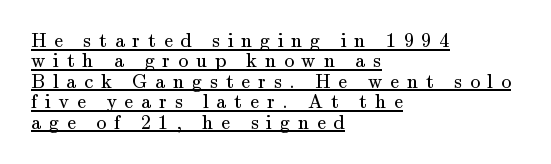
{"italic": "no", "bold": "no", "underline": "yes", "align": "left", "line_spacing": "tight", "line_spacing_ratio": 1.02, "letter_spacing": "wide", "letter_spacing_em": 0.39, "glyph_px": 20}
